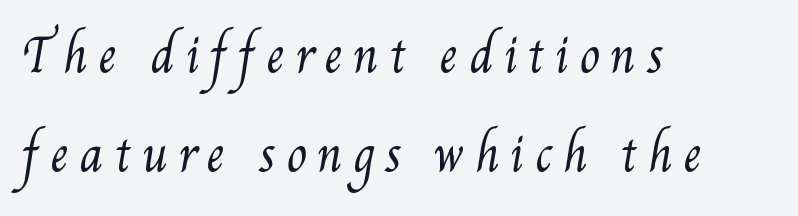
Q: Is the text bold? A: No.
Q: Is the text underlined? A: No.
Q: How is the paragraph aligned? A: Left-aligned.
Q: Is the spacing between letters normal or unusually wide? A: Unusually wide.
Q: Is the spacing between lines tight, normal or loose? A: Loose.
Q: Width (condensed, normal, or wide)? A: Condensed.
Q: Stroke contrast? A: Medium.
Q: x-height? A: Small.
Q: Monospaced? A: No.
